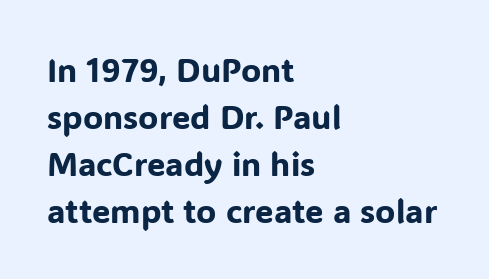
The image shows 33 px sans-serif type, upright; set left-aligned, normal line spacing (1.42x), normal letter spacing, not underlined; low stroke contrast and a medium x-height.
